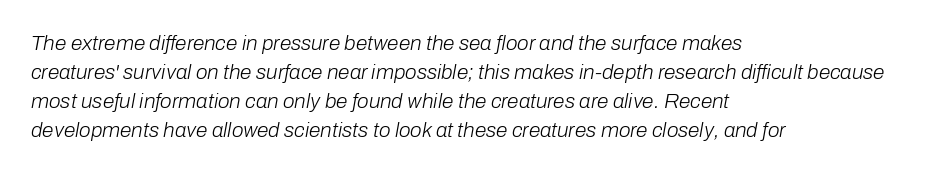
Tall strokes in this sample are angled rather than plumb. The space directly below the letters is spotless. Summary of weight: not heavy and not bold. Teacher's note: observe the even left margin — that is flush-left alignment.
